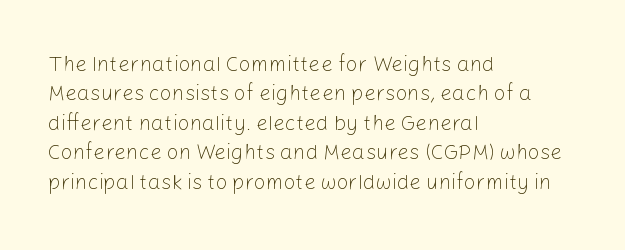
A clean baseline with only descenders dipping below it. If you drew a line through each stem, it would be perfectly vertical. Honestly, the row spacing looks completely unremarkable. Is this a heavy cut? Hardly; it is regular or lighter.
